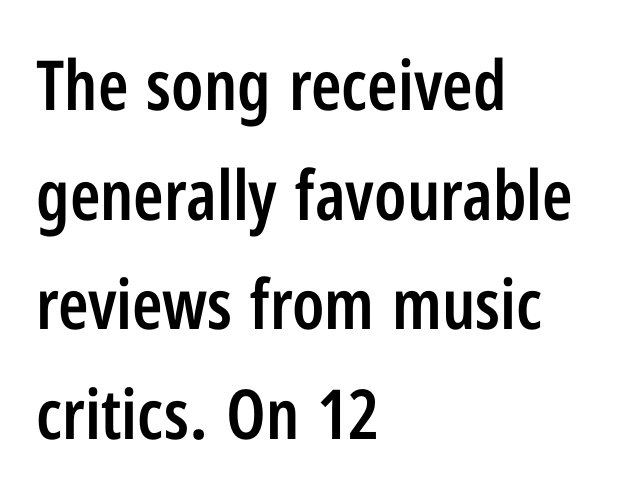
The image shows 69 px semibold, condensed sans-serif type, upright; set left-aligned, normal line spacing (1.59x), normal letter spacing, not underlined; low stroke contrast and a medium x-height.
